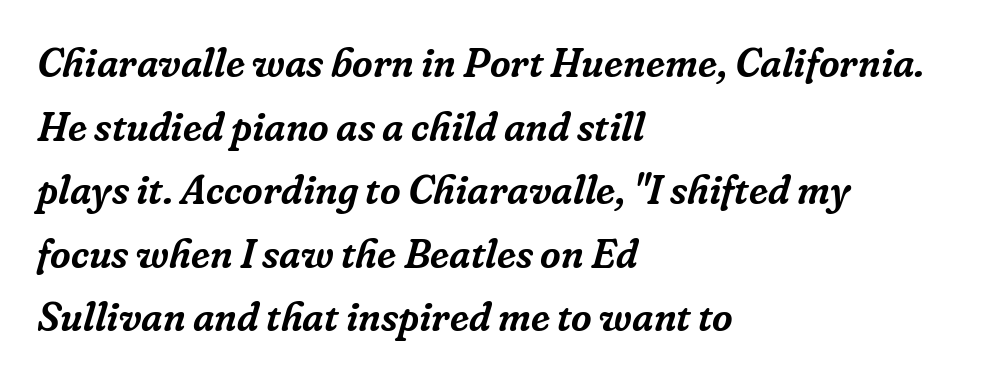
Is the block centered? No — it sits flush against the left margin. Notice how descenders clear the ascenders below comfortably — that's standard leading. What stands out about the letter spacing? Nothing — it is the standard amount. Character widths vary here, with narrow letters taking less room than wide ones. This sample uses a serif face. Emphasis-style slanted type is in use.
